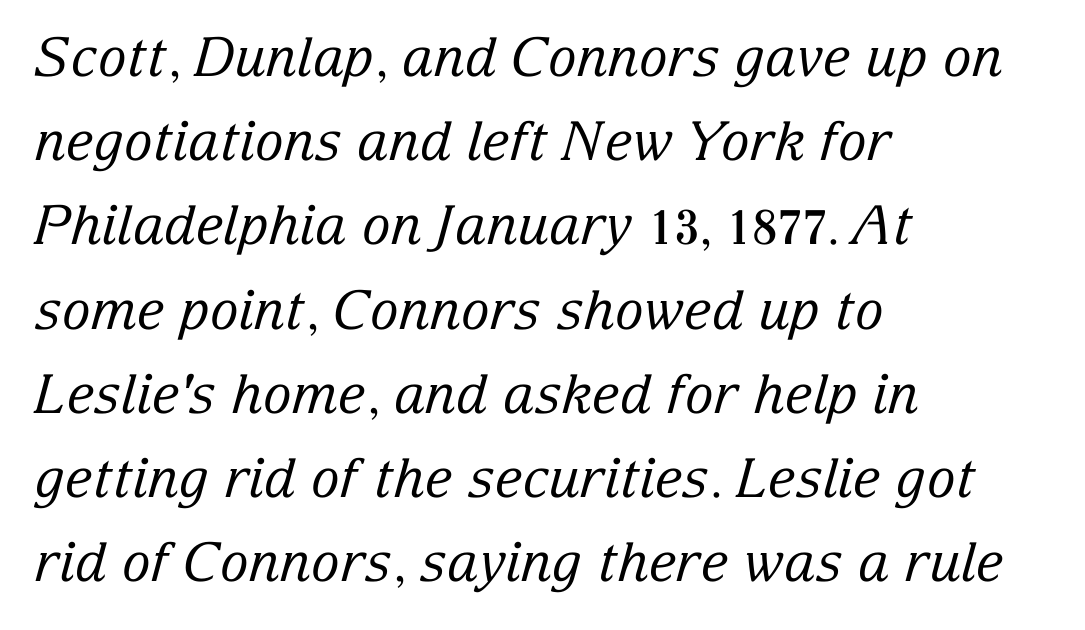
The image shows 54 px regular-weight serif type, italic (leaning right); set left-aligned, normal line spacing (1.56x), normal letter spacing, not underlined; low stroke contrast and a medium x-height.
